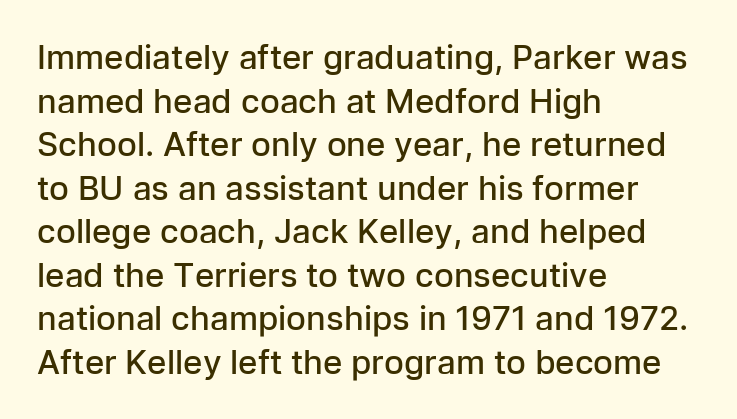
The image shows 33 px semibold sans-serif type, upright; set left-aligned, normal line spacing (1.32x), normal letter spacing, not underlined; low stroke contrast and a medium x-height.
